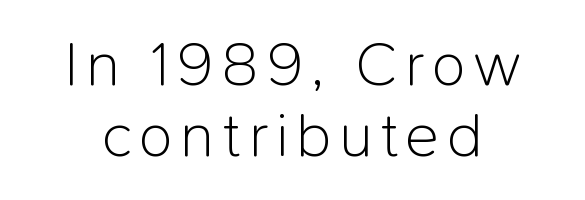
{"serif": "no", "italic": "no", "bold": "no", "weight": "light", "width": "normal", "stroke_contrast": "low", "x_height": "medium", "monospaced": "no", "underline": "no", "line_spacing": "tight", "line_spacing_ratio": 1.13, "glyph_px": 63}
